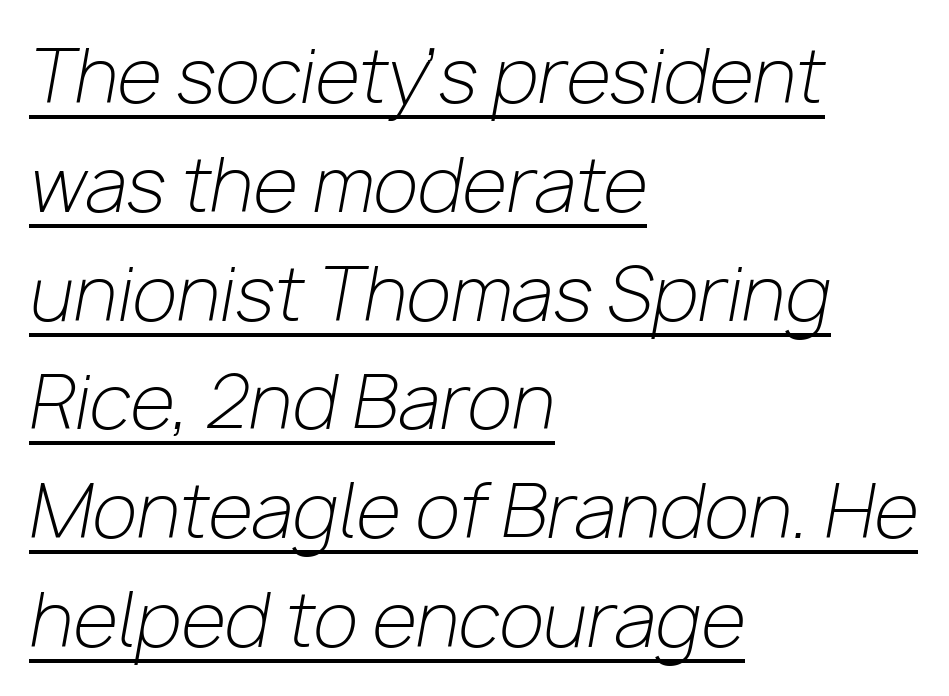
The lines are quadded left. Summary of weight: not heavy and not bold. Does the lettering tilt? It does — this is italic. Each letter keeps its own natural width here, so spacing adapts to shape. A typesetter would call this zero additional tracking.
